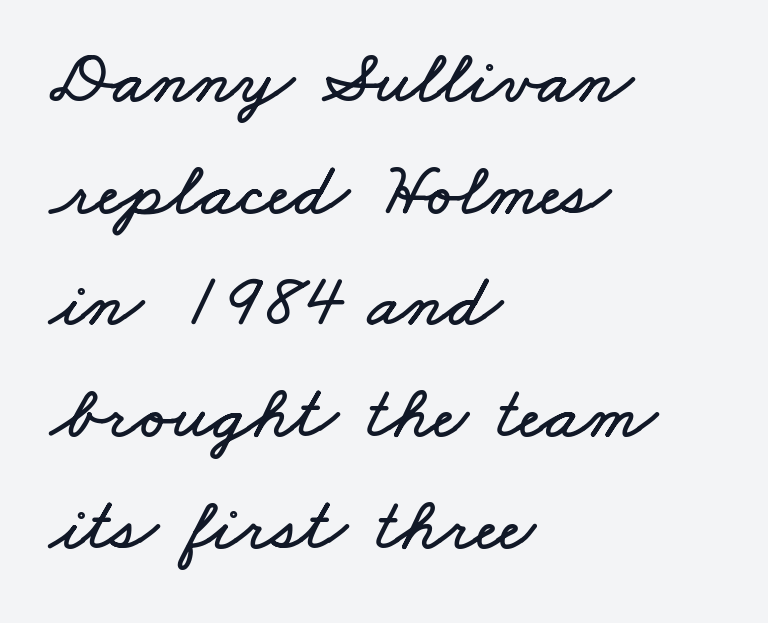
The glyphs are unaccompanied by any horizontal stroke below them. Tracking value appears to be zero — textbook default spacing. Which margin do the lines hug? The left one — the right edge is uneven. The rendering uses a moderate line-height, typical for paragraphs.
